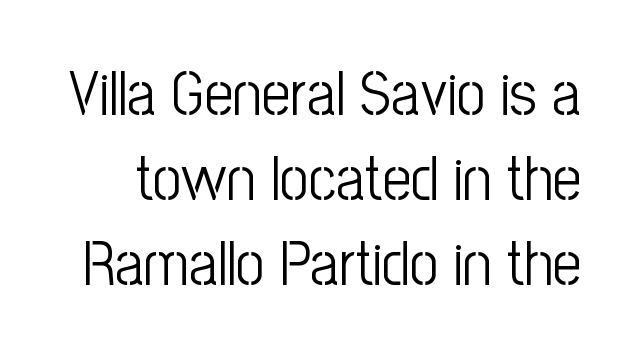
A bare baseline throughout the passage. The passage shown has conventional tracking throughout. Stems and bowls with no extra thickness — not bold. Posture: upright roman. Note: no serifs on the glyphs.
